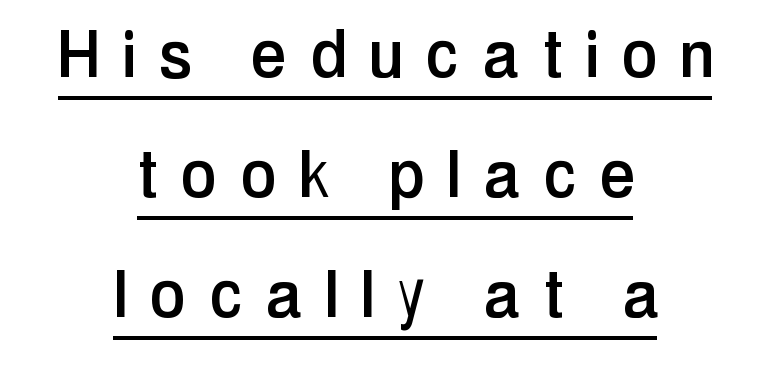
{"serif": "no", "italic": "no", "width": "condensed", "stroke_contrast": "low", "x_height": "medium", "monospaced": "no", "underline": "yes", "align": "center", "line_spacing": "normal", "line_spacing_ratio": 1.52, "letter_spacing": "wide", "letter_spacing_em": 0.32, "glyph_px": 79}
